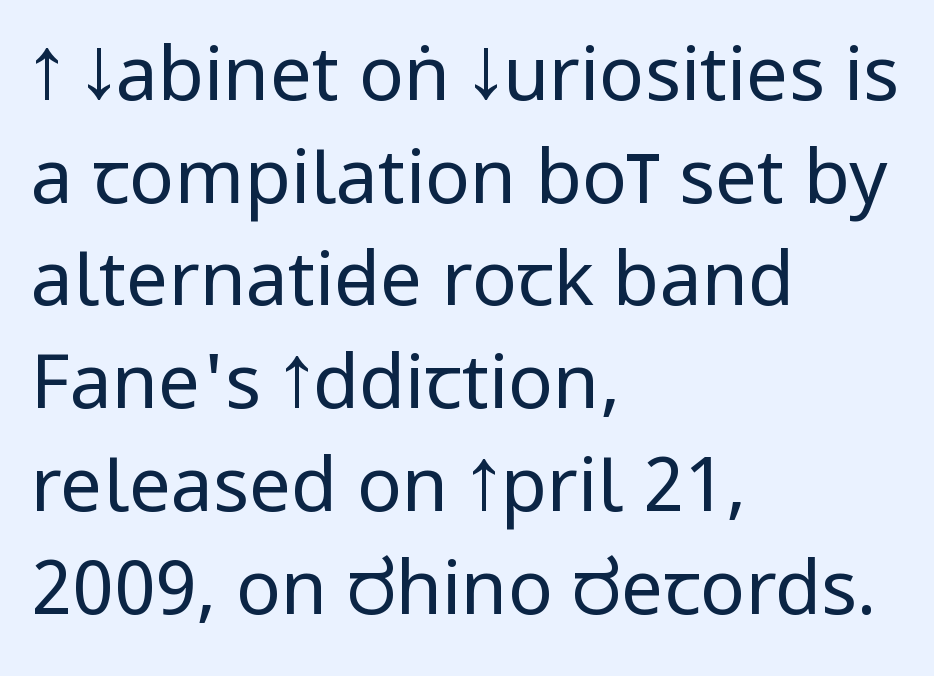
The image shows 75 px regular-weight, condensed sans-serif type, upright; set left-aligned, normal line spacing (1.37x), normal letter spacing, not underlined; low stroke contrast and a large x-height.
